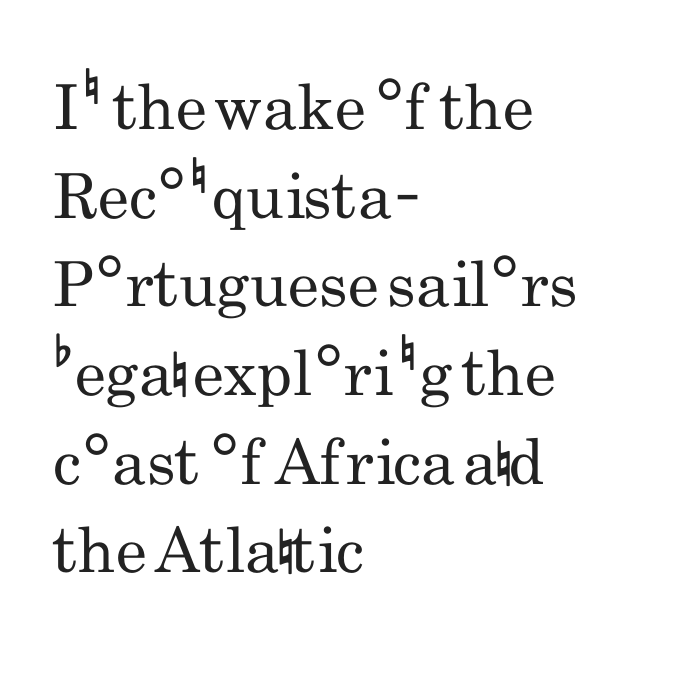
{"serif": "no", "italic": "no", "bold": "no", "weight": "regular", "width": "condensed", "stroke_contrast": "low", "x_height": "small", "monospaced": "no", "underline": "no", "align": "left", "line_spacing": "normal", "line_spacing_ratio": 1.43, "letter_spacing": "normal", "letter_spacing_em": 0.0, "glyph_px": 62}
